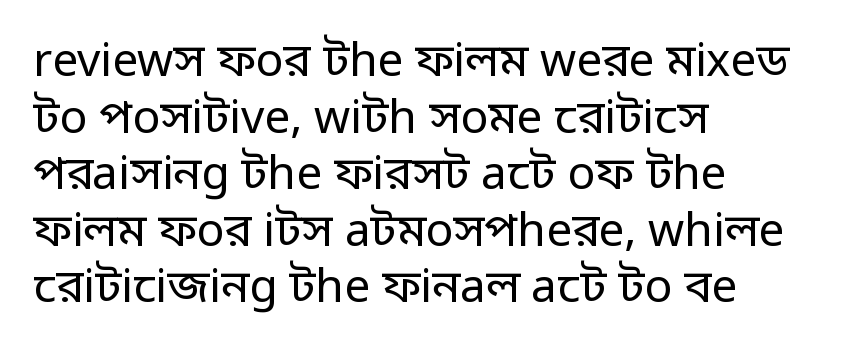
The image shows 46 px regular-weight sans-serif type, upright; set left-aligned, line spacing 1.23x, normal letter spacing, not underlined; low stroke contrast and a medium x-height.
